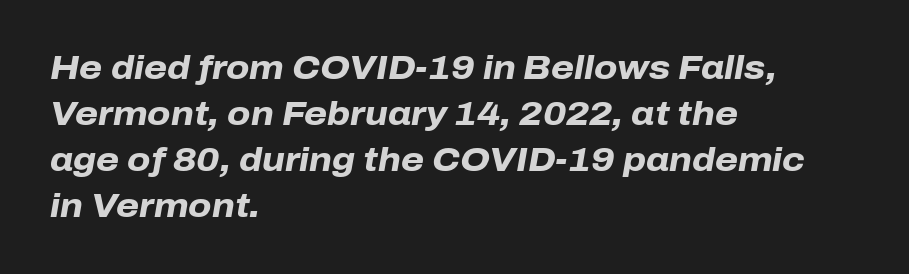
Proportional: the letters do not fall into vertical columns. The typesetting leans heavy: a genuine bold. The rendering applies a slant to the glyphs. These lines are set flush left with a ragged right edge. The string is rendered with underlining switched off. Nothing unusual about the tracking: characters are spaced as the font intends.
